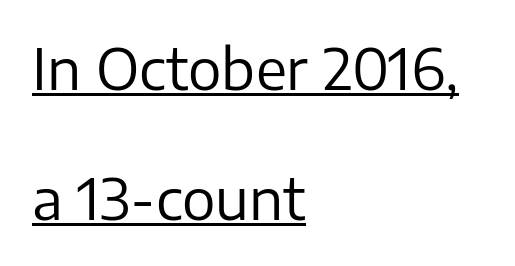
In terms of leading, this rendering errs on the spacious side. Does a line run under the words? Yes, clearly. Each letter keeps its own natural width here, so spacing adapts to shape. The strokes are not fattened; the text isn't bold. The font's upright variant was chosen for this text.
